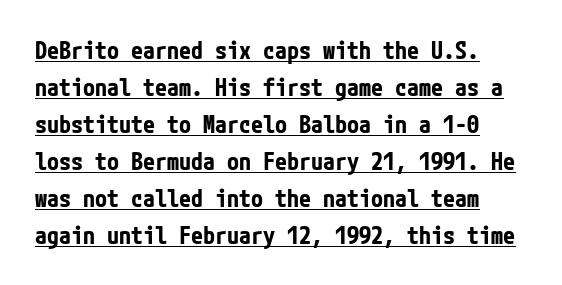
{"italic": "no", "bold": "yes", "underline": "yes", "line_spacing": "normal", "line_spacing_ratio": 1.54, "letter_spacing": "normal", "letter_spacing_em": 0.0, "glyph_px": 24}
